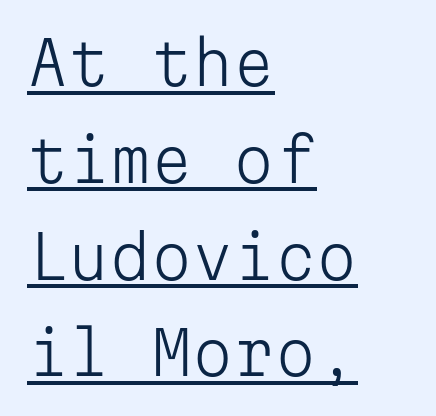
{"serif": "no", "italic": "no", "bold": "no", "weight": "light", "width": "normal", "stroke_contrast": "low", "x_height": "medium", "monospaced": "yes", "underline": "yes", "align": "left", "line_spacing": "normal", "line_spacing_ratio": 1.64, "letter_spacing": "normal", "letter_spacing_em": 0.0, "glyph_px": 59}
